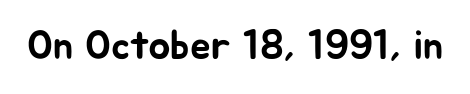
Students, note that the glyphs here touch the page at normal intervals. The gap between lines stays unmarked. The characters display no serif detailing; their extremities are plain. You could not count columns in this text — the font is proportionally spaced. Posture: straight, roman, zero tilt.
